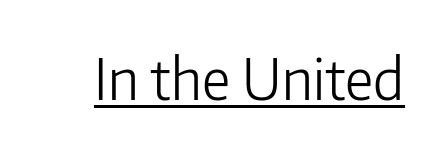
{"serif": "no", "italic": "no", "bold": "no", "weight": "light", "width": "normal", "stroke_contrast": "low", "x_height": "medium", "monospaced": "no", "underline": "yes", "letter_spacing": "normal", "letter_spacing_em": 0.0, "glyph_px": 56}
